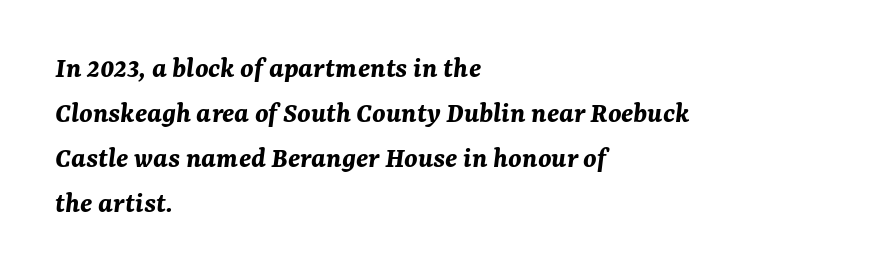
The image shows 30 px bold type, italic (leaning right); set left-aligned, normal line spacing (1.5x), normal letter spacing, not underlined; medium stroke contrast and a medium x-height.
